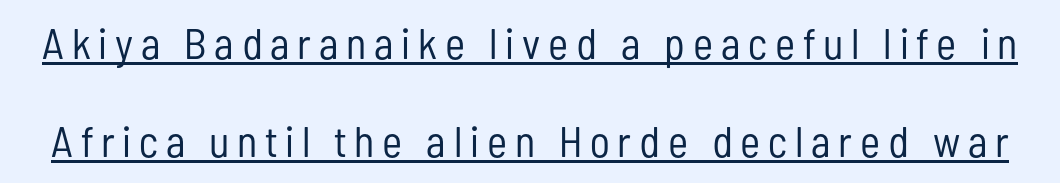
{"serif": "no", "italic": "no", "bold": "no", "weight": "regular", "width": "condensed", "stroke_contrast": "low", "x_height": "medium", "monospaced": "no", "underline": "yes", "line_spacing": "loose", "line_spacing_ratio": 2.28, "glyph_px": 43}
